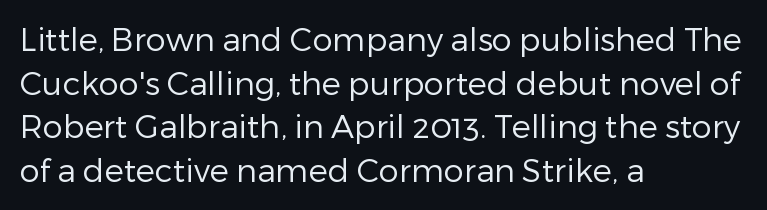
The image shows 32 px regular-weight sans-serif type, upright; set left-aligned, normal line spacing (1.36x), normal letter spacing, not underlined; low stroke contrast and a medium x-height.
